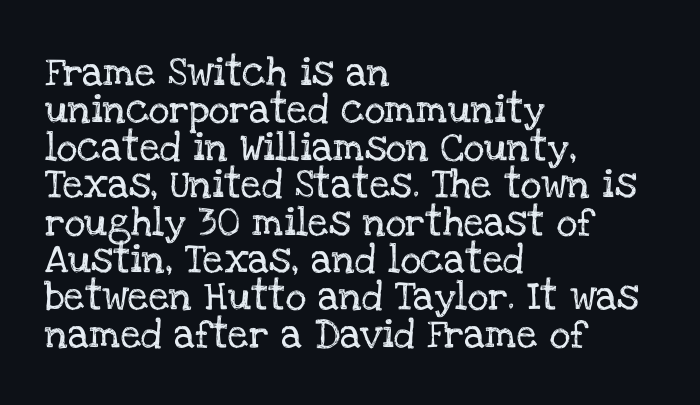
Q: Is the text italic (slanted)? A: No, it is upright.
Q: Is the typeface a serif or a sans-serif typeface? A: Serif.
Q: Is the text underlined? A: No.
Q: How is the paragraph aligned? A: Left-aligned.
Q: Is the spacing between letters normal or unusually wide? A: Normal.
Q: Is the spacing between lines tight, normal or loose? A: Normal.
Q: Width (condensed, normal, or wide)? A: Normal.
Q: Stroke contrast? A: Low.
Q: x-height? A: Large.
Q: Monospaced? A: No.
